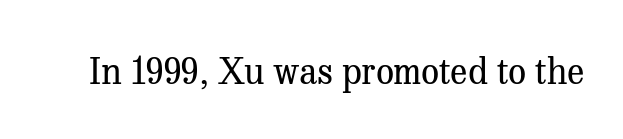
Anything drawn beneath the words? Only blank space. The weight would be labelled regular, book, light, or lighter still. Looks like regular typesetting: each glyph gets only the width it needs. Is the letter spacing exaggerated? No — it looks like the ordinary default. Typographically, this falls in the serif category. The axis of the letterforms is exactly vertical.
